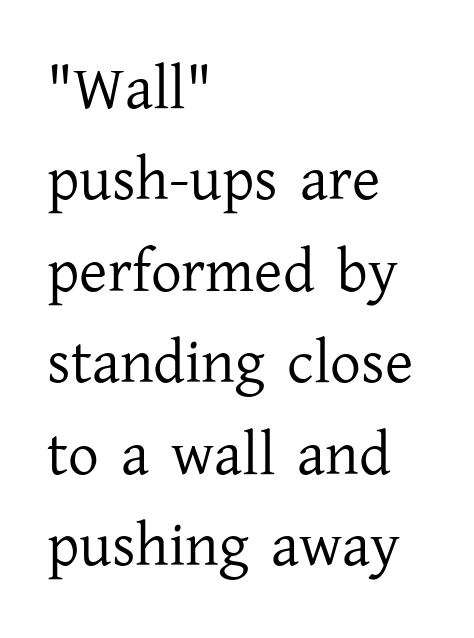
{"serif": "yes", "italic": "no", "bold": "no", "weight": "regular", "width": "normal", "stroke_contrast": "low", "x_height": "medium", "monospaced": "no", "underline": "no", "align": "left", "line_spacing": "normal", "line_spacing_ratio": 1.5, "letter_spacing": "normal", "letter_spacing_em": 0.0, "glyph_px": 61}
